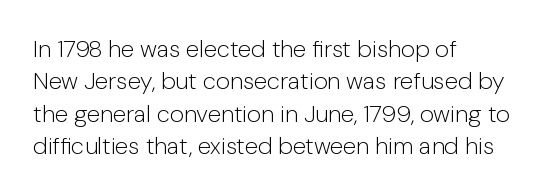
The image shows 24 px text type, upright; set left-aligned, normal line spacing (1.35x), normal letter spacing, not underlined.
